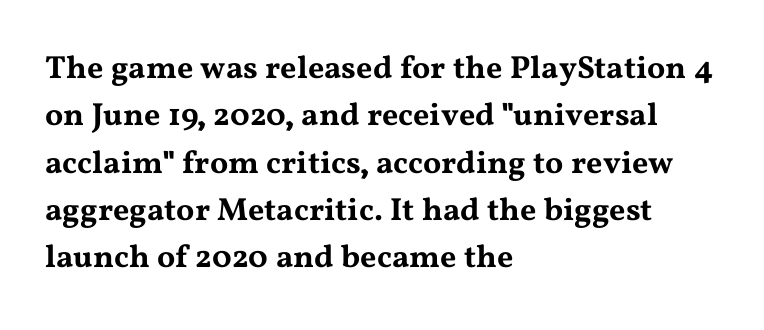
This sample uses plain, unmodified letter spacing. The text block is weighted toward the left margin, trailing off unevenly rightward. Is this a fixed-width face? No — the glyphs have proportional, varying widths. The gap between lines stays unmarked.
